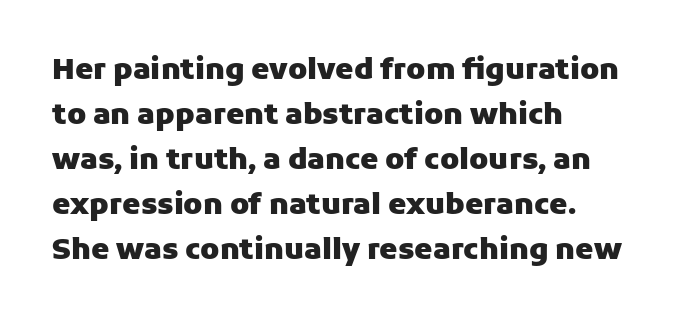
Q: Is the text bold? A: Yes.
Q: Is the text italic (slanted)? A: No, it is upright.
Q: Is the typeface a serif or a sans-serif typeface? A: Sans-serif.
Q: Is the text underlined? A: No.
Q: How is the paragraph aligned? A: Left-aligned.
Q: Is the spacing between letters normal or unusually wide? A: Normal.
Q: Is the spacing between lines tight, normal or loose? A: Normal.
Q: Width (condensed, normal, or wide)? A: Normal.
Q: Stroke contrast? A: Low.
Q: x-height? A: Medium.
Q: Monospaced? A: No.
